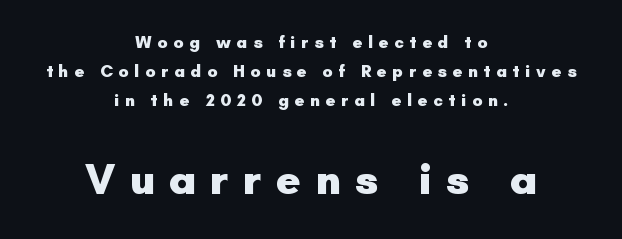
Nope, not italic — everything's standing straight. Leading matches the norm, producing a regular column. Teacher's note: observe the equal gaps on both sides — that is centered alignment. The later block is typeset at a bigger size than the earlier block.
